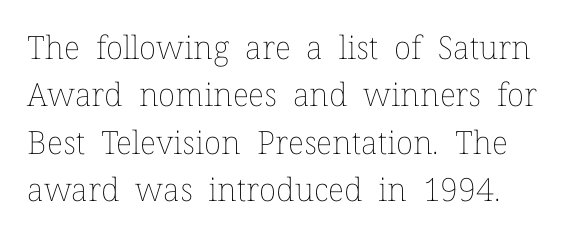
The rendering uses natural spacing where letterforms have individual widths. The letterforms sit at book weight or below. Upright lettering throughout. Characters follow at the spacing the type designer built in.
